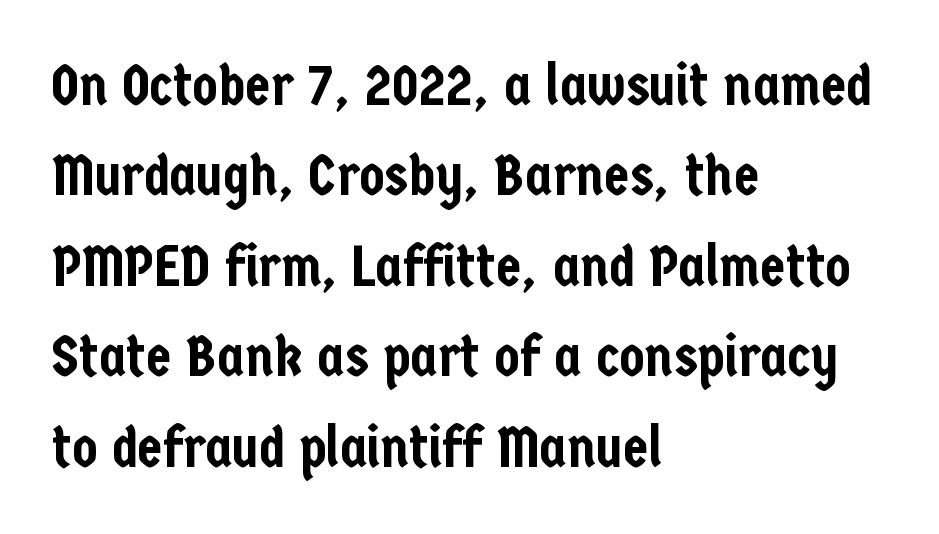
The area under the type is left untouched. The rendering anchors every line to the left-hand side. Nothing sits at the stroke ends, so this counts as sans-serif. You can tell it's not italic because the verticals are truly vertical. Do the characters align in a grid? No, the font is proportional. Each word holds together tightly as a unit, with standard inter-letter gaps.
